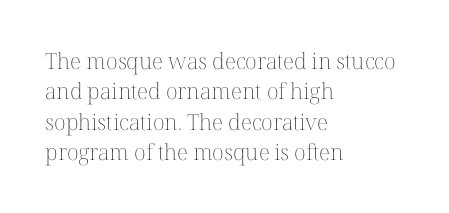
Q: Is the text bold? A: No.
Q: Is the text italic (slanted)? A: No, it is upright.
Q: Is the text underlined? A: No.
Q: How is the paragraph aligned? A: Left-aligned.
Q: Is the spacing between letters normal or unusually wide? A: Normal.
Q: Is the spacing between lines tight, normal or loose? A: Normal.
